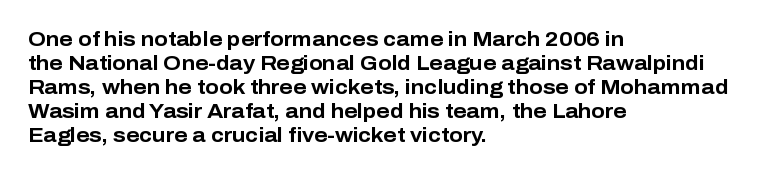
{"italic": "no", "bold": "yes", "underline": "no", "align": "left", "line_spacing_ratio": 1.2, "letter_spacing": "normal", "letter_spacing_em": 0.0, "glyph_px": 20}
